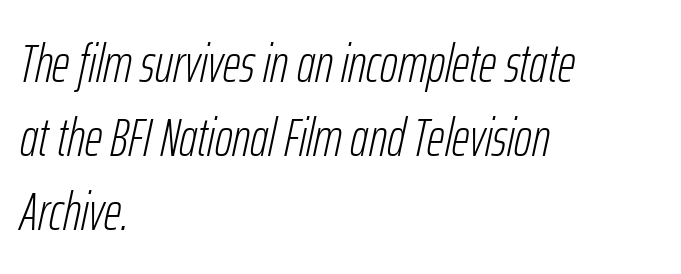
The passage shown is not underscored anywhere. Leftover space on each line is placed entirely after the last word. You could not count columns in this text — the font is proportionally spaced. Stems and bowls with no extra thickness — not bold. Each word holds together tightly as a unit, with standard inter-letter gaps. The rendering uses a moderate line-height, typical for paragraphs.
